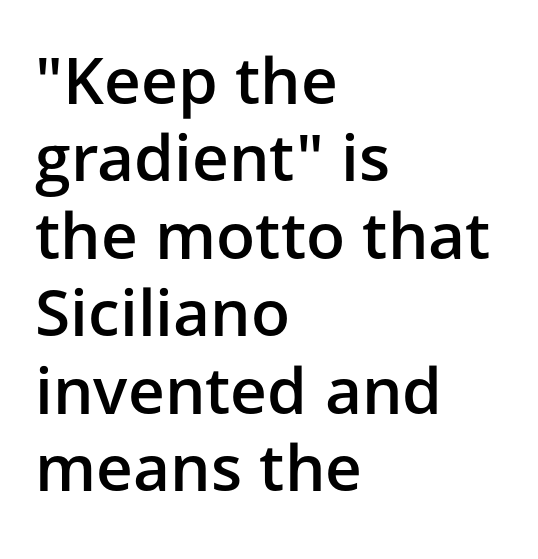
The image shows 64 px semibold sans-serif type, upright; set left-aligned, line spacing 1.21x, normal letter spacing, not underlined; low stroke contrast and a medium x-height.
